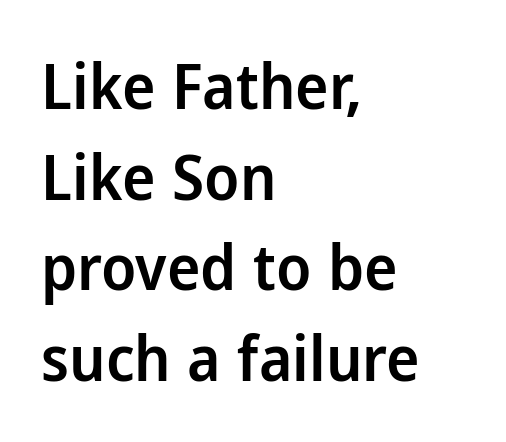
{"serif": "no", "italic": "no", "bold": "semi", "weight": "semibold", "width": "normal", "stroke_contrast": "low", "x_height": "medium", "monospaced": "no", "underline": "no", "align": "left", "line_spacing": "normal", "line_spacing_ratio": 1.44, "letter_spacing": "normal", "letter_spacing_em": 0.0, "glyph_px": 63}
